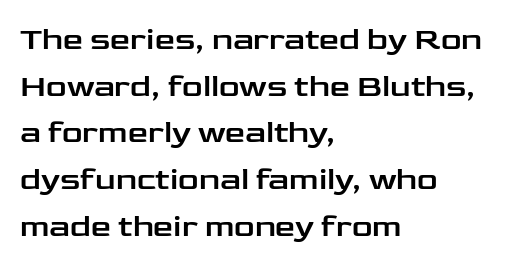
Tracking here is standard; glyphs follow each other at the usual distance. Line starts are locked; line ends wander. The specimen omits any rule beneath the text block's lines. The lines sit at an ordinary, default distance from one another. Character widths vary here, with narrow letters taking less room than wide ones.
